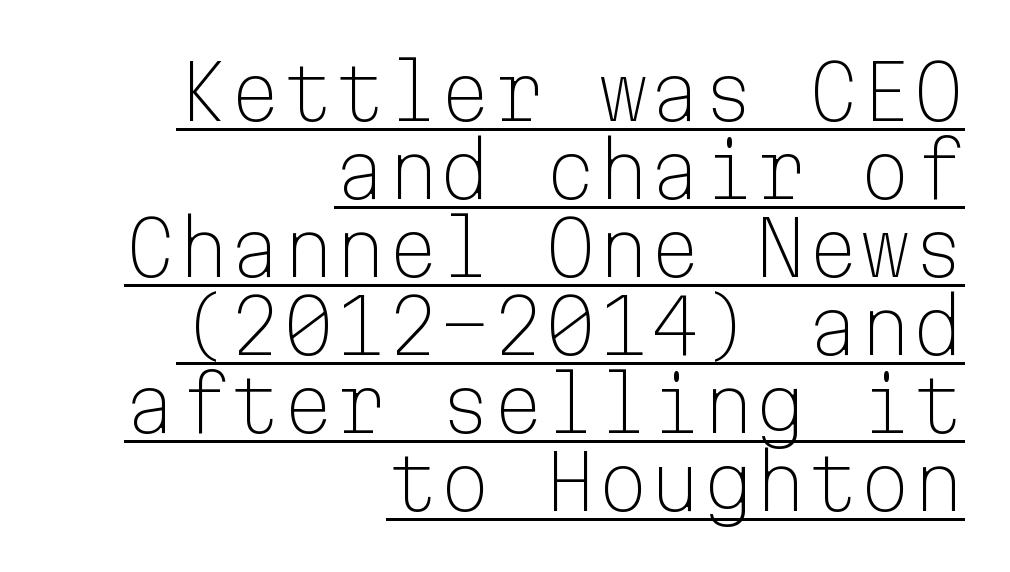
A typesetter would mark this as roman, not italic. The face used here appears with an underline applied. The weight would be labelled regular, book, light, or lighter still. Line ends are locked; line starts wander. Typographically, this falls in the sans-serif category.
